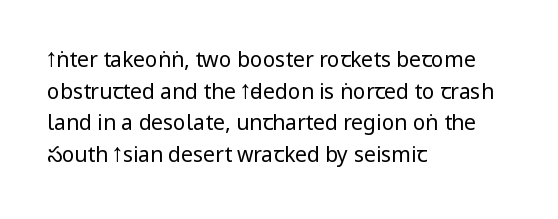
Q: Is the text bold? A: No.
Q: Is the text italic (slanted)? A: No, it is upright.
Q: Is the text underlined? A: No.
Q: How is the paragraph aligned? A: Left-aligned.
Q: Is the spacing between letters normal or unusually wide? A: Normal.
Q: Is the spacing between lines tight, normal or loose? A: Normal.
